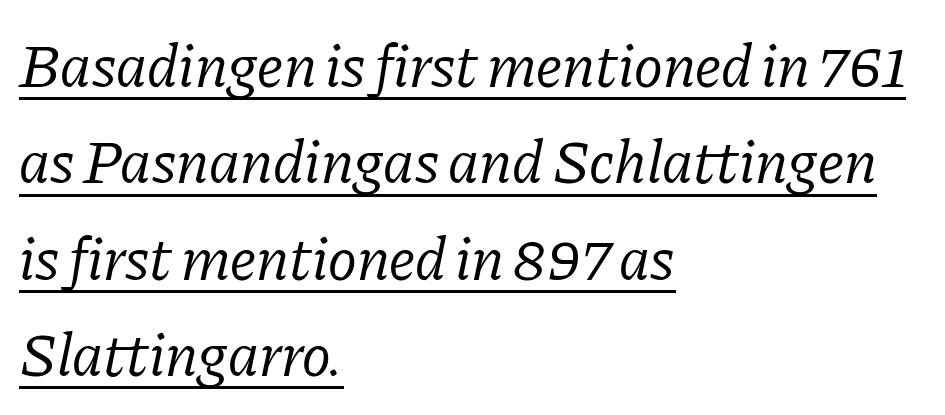
The image shows 61 px regular-weight serif type, italic (leaning right); set left-aligned, normal line spacing (1.58x), normal letter spacing, underlined; low stroke contrast and a medium x-height.
